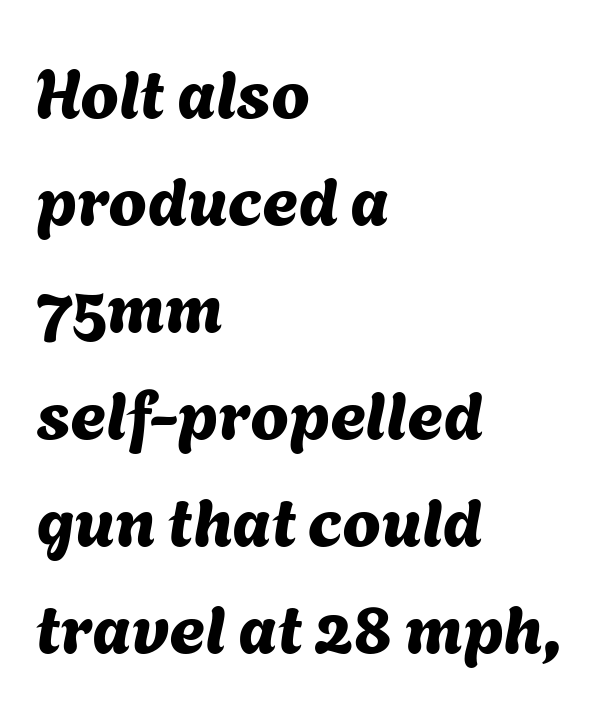
The image shows 69 px sans-serif type; set left-aligned, normal line spacing (1.55x), normal letter spacing, not underlined; medium stroke contrast and a medium x-height.
